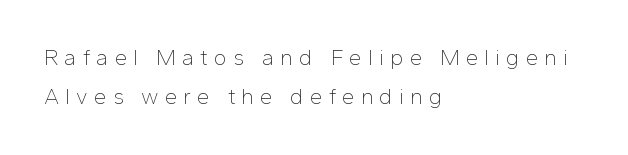
{"italic": "no", "bold": "no", "underline": "no", "align": "left", "line_spacing_ratio": 1.79, "letter_spacing": "wide", "letter_spacing_em": 0.28, "glyph_px": 22}
